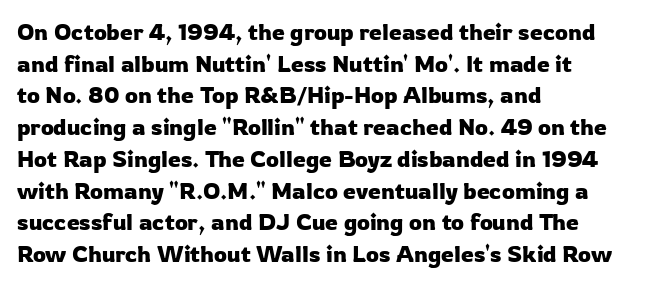
{"italic": "no", "underline": "no", "align": "left", "line_spacing": "normal", "line_spacing_ratio": 1.38, "letter_spacing": "normal", "letter_spacing_em": 0.0, "glyph_px": 23}
